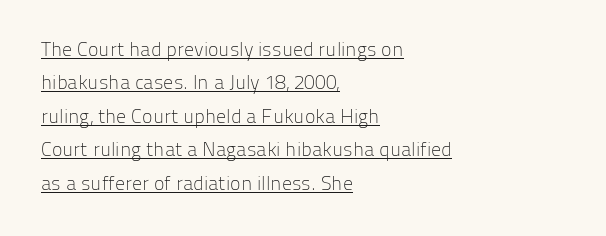
This sample uses plain, unmodified letter spacing. Successive baselines arrive at the customary interval. Notice how the passage keeps a crisp vertical edge on the left only. Vertical stems look standard width or narrower in stroke.
